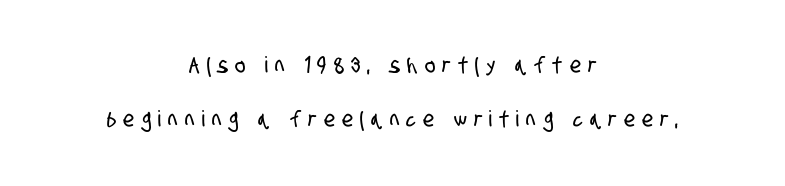
The image shows 22 px text type; set centered, loose line spacing (2.47x), unusually wide letter spacing (+0.33 em), not underlined.
